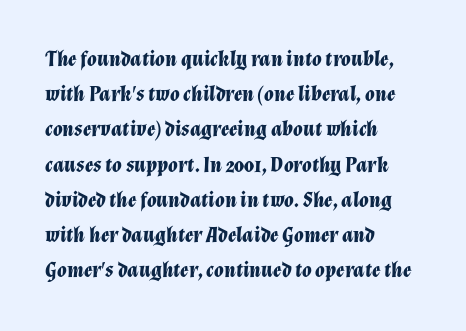
Q: Is the text bold? A: Yes.
Q: Is the text italic (slanted)? A: Yes, it leans right by about 12 degrees.
Q: Is the text underlined? A: No.
Q: How is the paragraph aligned? A: Left-aligned.
Q: Is the spacing between letters normal or unusually wide? A: Normal.
Q: Is the spacing between lines tight, normal or loose? A: Normal.
